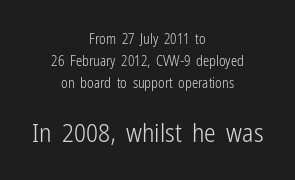
Q: Is the text bold? A: No.
Q: Is the text italic (slanted)? A: No, it is upright.
Q: Is the text underlined? A: No.
Q: How is the paragraph aligned? A: Centered.
Q: Is the spacing between letters normal or unusually wide? A: Normal.
Q: Is the spacing between lines tight, normal or loose? A: Normal.
Q: Which block of text is set in a larger size, the first (top) or the second (bottom)? A: The second (bottom) one.
